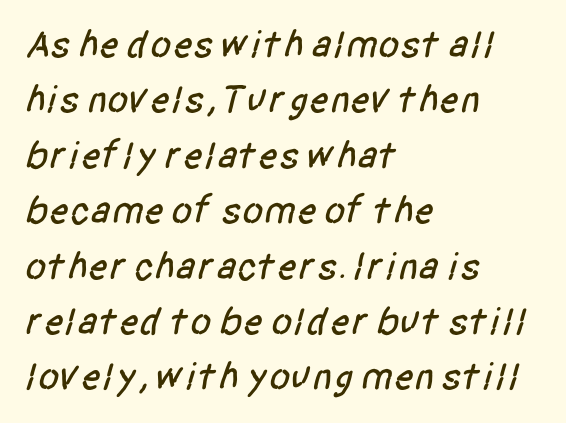
The image shows 39 px condensed sans-serif type; set left-aligned, normal line spacing (1.42x), normal letter spacing, not underlined; low stroke contrast and a large x-height.
